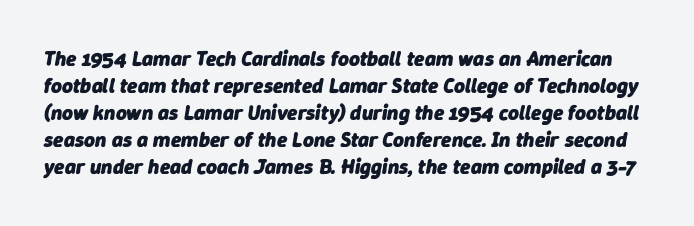
The image shows 21 px bold type, italic (leaning right); set normal line spacing (1.29x), normal letter spacing, not underlined.
